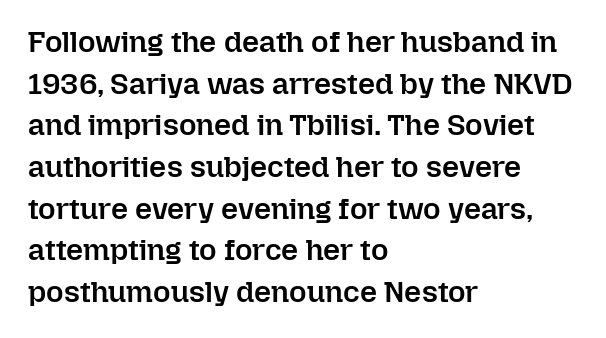
Q: Is the text bold? A: Semi-bold.
Q: Is the text italic (slanted)? A: No, it is upright.
Q: Is the text underlined? A: No.
Q: How is the paragraph aligned? A: Left-aligned.
Q: Is the spacing between letters normal or unusually wide? A: Normal.
Q: Is the spacing between lines tight, normal or loose? A: Normal.
Q: Width (condensed, normal, or wide)? A: Normal.
Q: Stroke contrast? A: Low.
Q: x-height? A: Medium.
Q: Monospaced? A: No.
